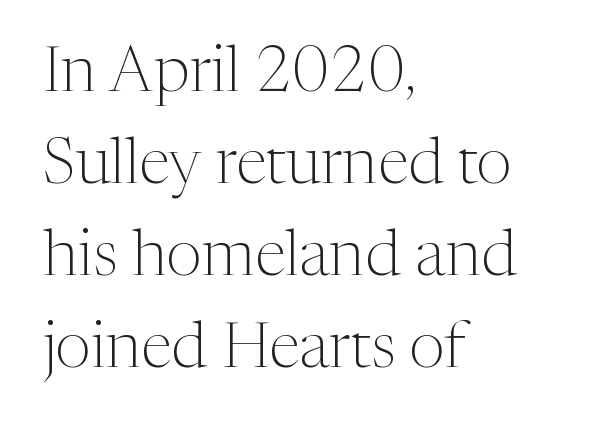
Q: Is the text bold? A: No.
Q: Is the text italic (slanted)? A: No, it is upright.
Q: Is the typeface a serif or a sans-serif typeface? A: Serif.
Q: Is the text underlined? A: No.
Q: How is the paragraph aligned? A: Left-aligned.
Q: Is the spacing between letters normal or unusually wide? A: Normal.
Q: Is the spacing between lines tight, normal or loose? A: Normal.
Q: Width (condensed, normal, or wide)? A: Normal.
Q: Stroke contrast? A: Medium.
Q: x-height? A: Medium.
Q: Monospaced? A: No.
